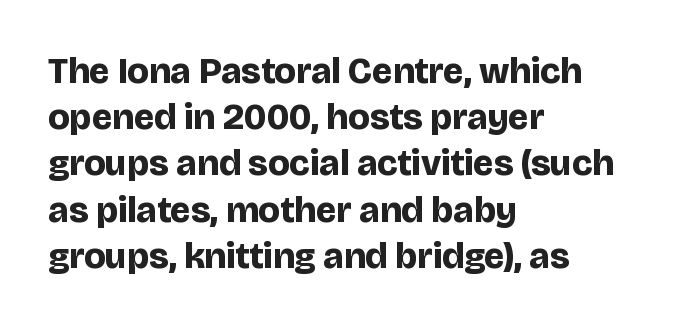
The image shows 37 px bold sans-serif type, upright; set left-aligned, normal line spacing (1.25x), normal letter spacing, not underlined; low stroke contrast and a large x-height.
